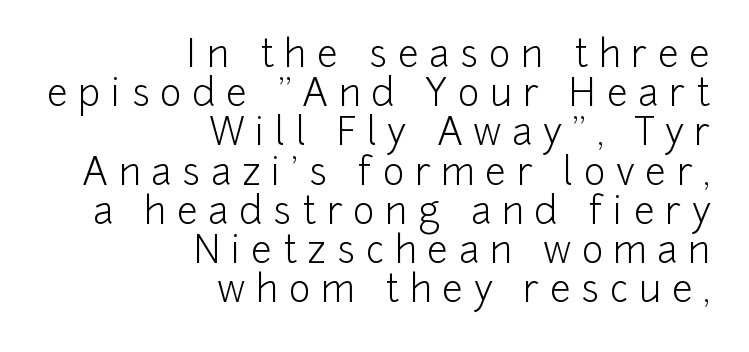
The image shows 37 px light sans-serif type, upright; set right-aligned, tight line spacing (1.06x), unusually wide letter spacing (+0.29 em), not underlined; low stroke contrast and a medium x-height.
